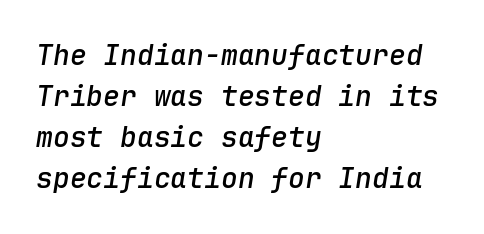
Q: Is the text bold? A: Semi-bold.
Q: Is the text italic (slanted)? A: Yes, it leans right by about 9 degrees.
Q: Is the text underlined? A: No.
Q: How is the paragraph aligned? A: Left-aligned.
Q: Is the spacing between letters normal or unusually wide? A: Normal.
Q: Is the spacing between lines tight, normal or loose? A: Normal.
Q: Width (condensed, normal, or wide)? A: Normal.
Q: Stroke contrast? A: Low.
Q: x-height? A: Medium.
Q: Monospaced? A: Yes.
